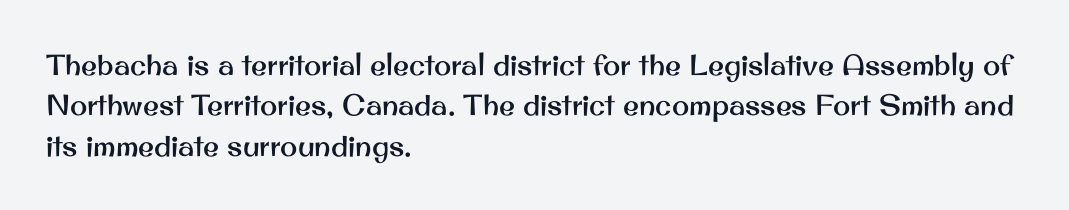
The image shows 29 px sans-serif type, upright; set left-aligned, normal line spacing (1.39x), normal letter spacing, not underlined; medium stroke contrast and a small x-height.
